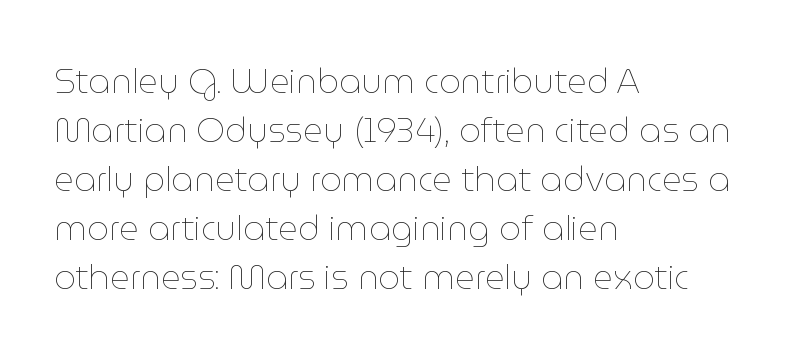
The image shows 34 px thin type, upright; set left-aligned, normal line spacing (1.44x), normal letter spacing, not underlined; low stroke contrast and a medium x-height.
